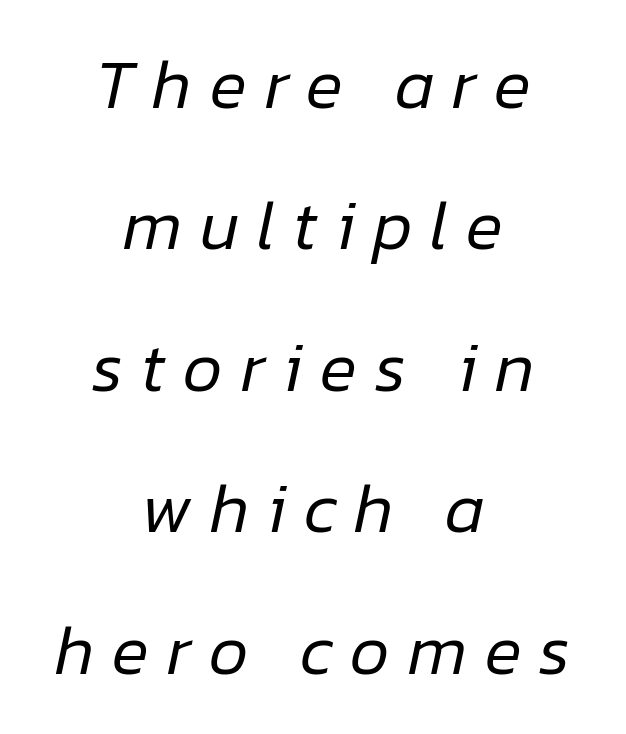
{"italic": "yes", "lean": "right", "slant_degrees": 12, "bold": "no", "weight": "regular", "width": "normal", "stroke_contrast": "low", "x_height": "medium", "monospaced": "no", "underline": "no", "align": "center", "line_spacing": "loose", "line_spacing_ratio": 2.05, "letter_spacing": "wide", "letter_spacing_em": 0.26, "glyph_px": 69}
